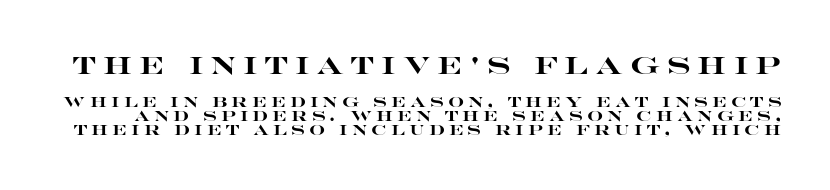
The area under the type is left untouched. Weight check: bold — yes, fully. If you measured baseline to baseline, you'd find a short distance. Larger block? The one above; the one below is distinctly smaller. Letter spacing: wide. A roman cut, with each character standing at attention.
